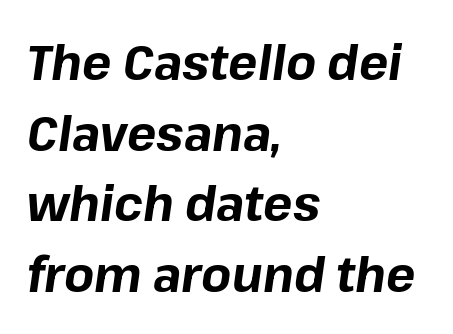
{"italic": "yes", "lean": "right", "slant_degrees": 8, "bold": "yes", "weight": "bold", "width": "normal", "stroke_contrast": "low", "x_height": "medium", "monospaced": "no", "underline": "no", "align": "left", "line_spacing": "normal", "line_spacing_ratio": 1.44, "letter_spacing": "normal", "letter_spacing_em": 0.0, "glyph_px": 49}
